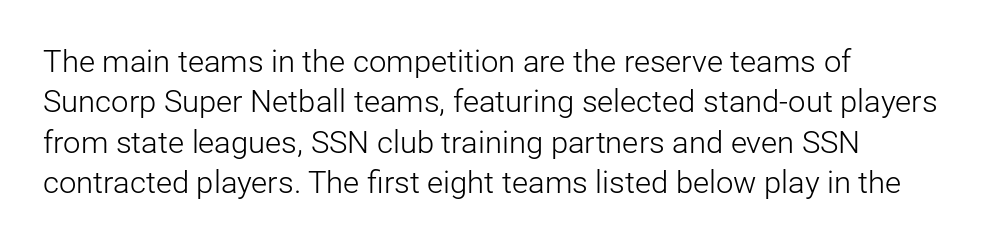
No heavy texture on the line: the type isn't bold. Proportional: the letters do not fall into vertical columns. Plain, unruled lines of type. Vertical strokes here are truly vertical. Line spacing here is normal. A typesetter would label this face a sans.
